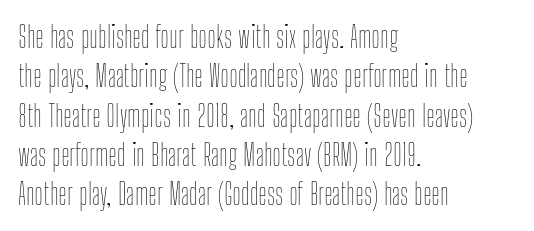
{"italic": "no", "bold": "no", "weight": "thin", "width": "condensed", "stroke_contrast": "low", "x_height": "medium", "monospaced": "no", "underline": "no", "align": "left", "line_spacing": "normal", "line_spacing_ratio": 1.31, "letter_spacing": "normal", "letter_spacing_em": 0.0, "glyph_px": 30}
